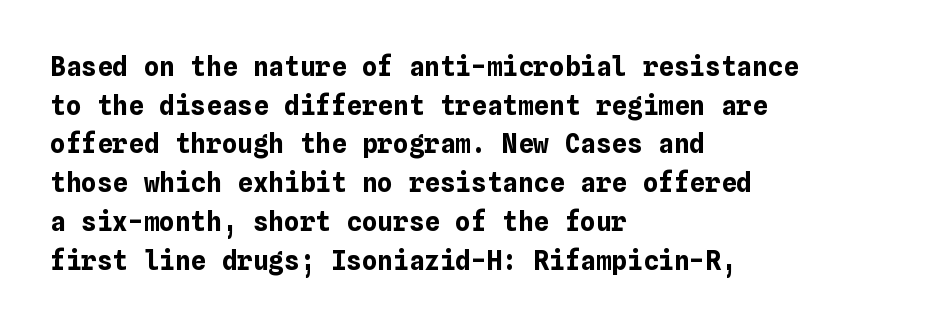
The image shows 26 px bold type, upright; set left-aligned, normal line spacing (1.49x), normal letter spacing, not underlined.
